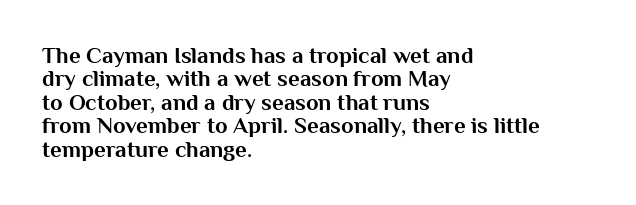
{"italic": "no", "bold": "yes", "underline": "no", "align": "left", "line_spacing": "tight", "line_spacing_ratio": 1.02, "letter_spacing": "normal", "letter_spacing_em": 0.0, "glyph_px": 23}
